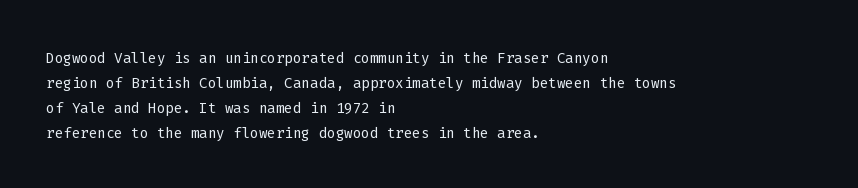
{"italic": "no", "bold": "no", "underline": "no", "align": "left", "line_spacing": "normal", "line_spacing_ratio": 1.25, "letter_spacing": "normal", "letter_spacing_em": 0.0, "glyph_px": 20}
